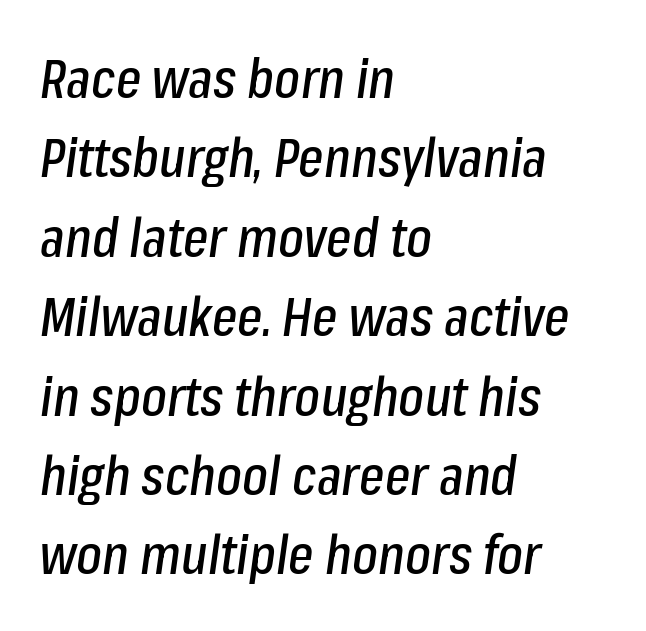
{"italic": "yes", "lean": "right", "slant_degrees": 8, "width": "condensed", "stroke_contrast": "low", "x_height": "medium", "monospaced": "no", "underline": "no", "align": "left", "line_spacing": "normal", "line_spacing_ratio": 1.47, "letter_spacing": "normal", "letter_spacing_em": 0.0, "glyph_px": 54}
